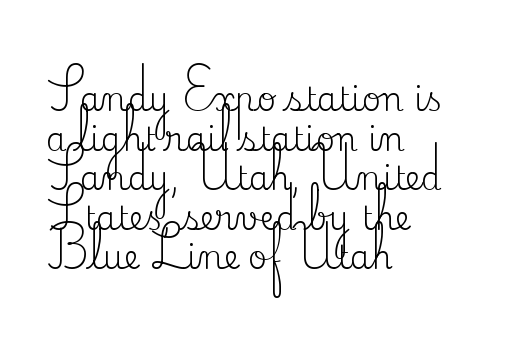
The image shows 33 px regular-weight serif type, upright; set left-aligned, line spacing 1.2x, normal letter spacing, not underlined; medium stroke contrast and a small x-height.
